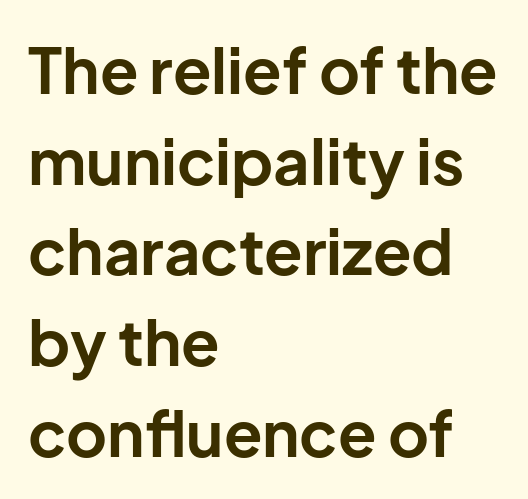
{"serif": "no", "italic": "no", "bold": "yes", "weight": "bold", "width": "normal", "stroke_contrast": "low", "x_height": "medium", "monospaced": "no", "underline": "no", "align": "left", "line_spacing": "normal", "line_spacing_ratio": 1.44, "letter_spacing": "normal", "letter_spacing_em": 0.0, "glyph_px": 63}
